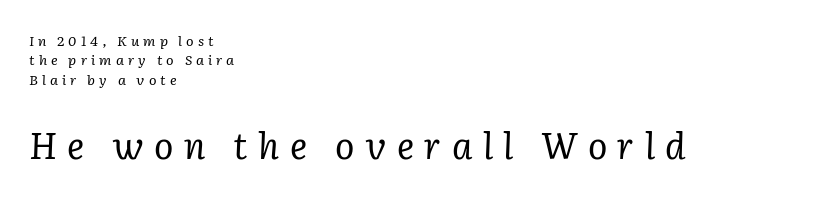
{"serif": "yes", "italic": "yes", "lean": "right", "slant_degrees": 2, "bold": "no", "weight": "regular", "width": "normal", "stroke_contrast": "low", "x_height": "medium", "monospaced": "no", "underline": "no", "align": "left", "line_spacing": "normal", "line_spacing_ratio": 1.39, "letter_spacing": "wide", "letter_spacing_em": 0.29, "larger_block": "second", "size_ratio": 2.57, "glyph_px": 36}
